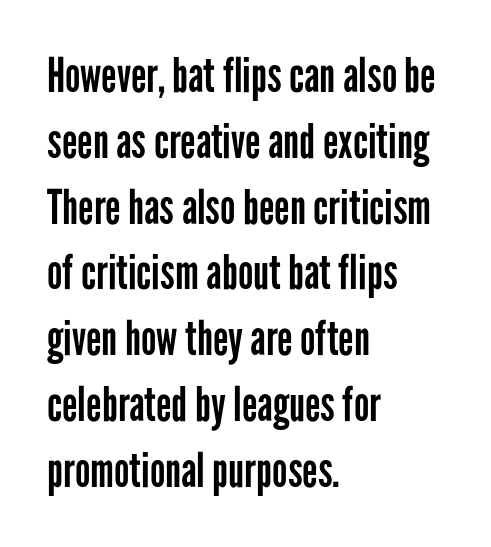
{"serif": "no", "italic": "no", "bold": "no", "weight": "regular", "width": "condensed", "stroke_contrast": "low", "x_height": "medium", "monospaced": "no", "underline": "no", "align": "left", "line_spacing": "normal", "line_spacing_ratio": 1.37, "letter_spacing": "normal", "letter_spacing_em": 0.0, "glyph_px": 48}
